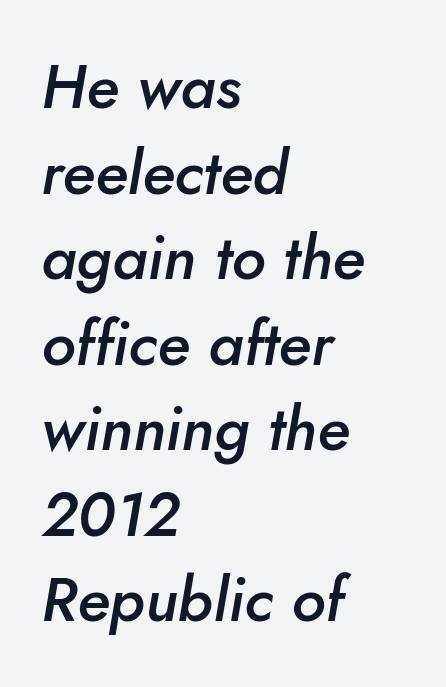
The image shows 62 px semibold type, italic (leaning right); set left-aligned, normal line spacing (1.38x), normal letter spacing, not underlined; low stroke contrast and a small x-height.
